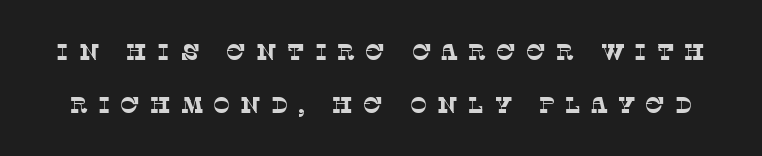
{"bold": "no", "underline": "no", "line_spacing": "loose", "line_spacing_ratio": 2.31, "letter_spacing": "wide", "letter_spacing_em": 0.43, "glyph_px": 23}
